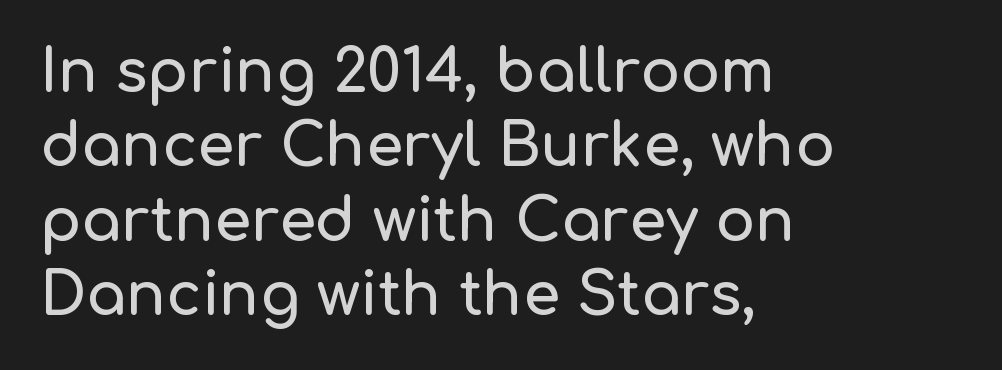
Line spacing here is normal. A sans-serif font was chosen for this passage. Is this a fixed-width face? No — the glyphs have proportional, varying widths. A classic flush-left, rag-right setting is used for this passage. The font's upright variant was chosen for this text. Standard letterfit; no display-style spreading of the glyphs.
